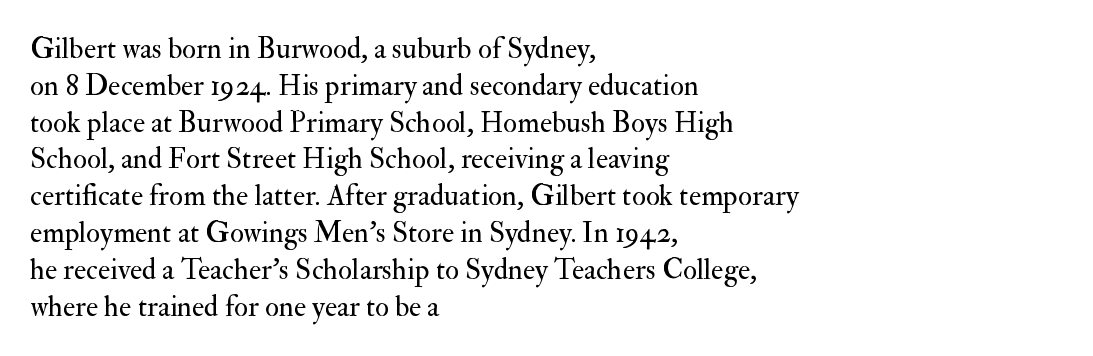
The image shows 29 px regular-weight serif type, upright; set left-aligned, normal line spacing (1.27x), normal letter spacing, not underlined; medium stroke contrast and a small x-height.
